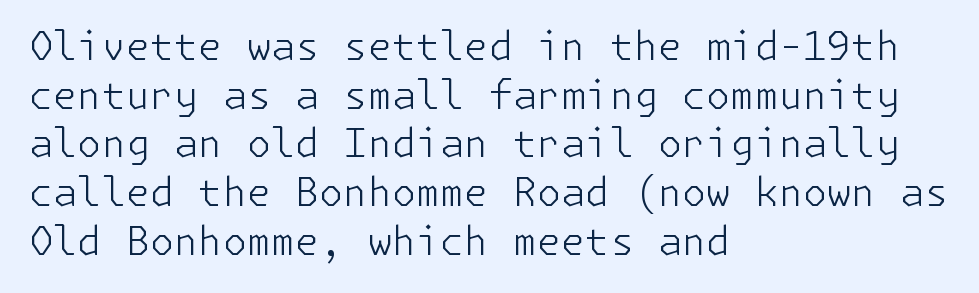
Q: Is the text bold? A: No.
Q: Is the text italic (slanted)? A: No, it is upright.
Q: Is the typeface a serif or a sans-serif typeface? A: Sans-serif.
Q: Is the text underlined? A: No.
Q: How is the paragraph aligned? A: Left-aligned.
Q: Is the spacing between letters normal or unusually wide? A: Normal.
Q: Is the spacing between lines tight, normal or loose? A: Normal.
Q: Width (condensed, normal, or wide)? A: Normal.
Q: Stroke contrast? A: Low.
Q: x-height? A: Medium.
